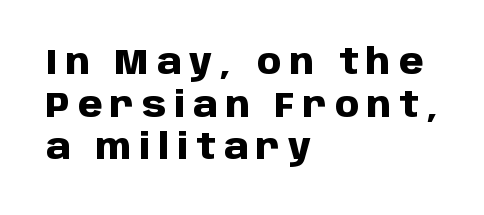
Q: Is the text bold? A: Yes.
Q: Is the text italic (slanted)? A: No, it is upright.
Q: Is the typeface a serif or a sans-serif typeface? A: Sans-serif.
Q: Is the text underlined? A: No.
Q: How is the paragraph aligned? A: Left-aligned.
Q: Is the spacing between letters normal or unusually wide? A: Unusually wide.
Q: Width (condensed, normal, or wide)? A: Normal.
Q: Stroke contrast? A: Low.
Q: x-height? A: Large.
Q: Monospaced? A: No.
